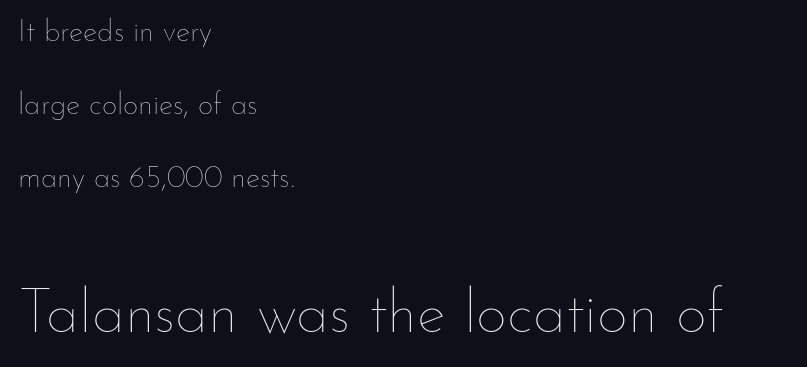
Regarding leading, the lines here are spaced well apart. Tracking value appears to be zero — textbook default spacing. Do the characters align in a grid? No, the font is proportional. These lines were composed using upright roman letters. A classic flush-left, rag-right setting is used for this passage. Does the bottom block carry the larger type? Yes, it does.
